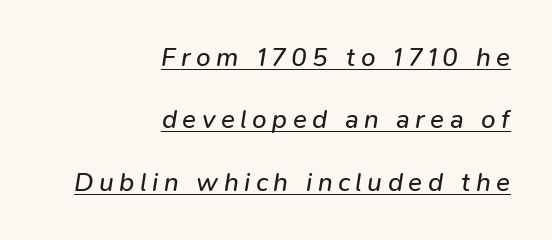
Q: Is the text bold? A: No.
Q: Is the text italic (slanted)? A: Yes, it leans right by about 9 degrees.
Q: Is the text underlined? A: Yes.
Q: How is the paragraph aligned? A: Right-aligned.
Q: Is the spacing between letters normal or unusually wide? A: Unusually wide.
Q: Is the spacing between lines tight, normal or loose? A: Loose.
